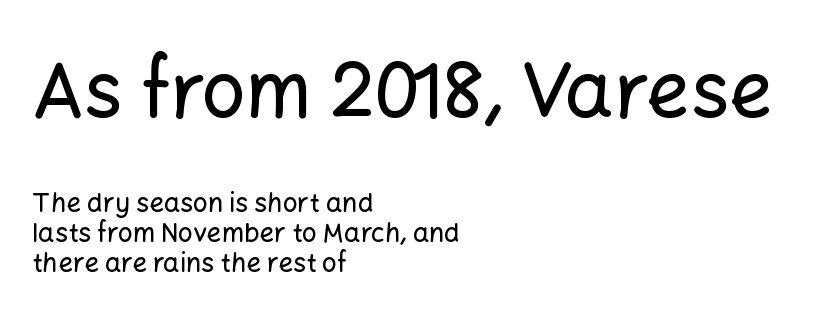
{"serif": "no", "italic": "no", "width": "normal", "stroke_contrast": "low", "x_height": "medium", "monospaced": "no", "underline": "no", "align": "left", "line_spacing_ratio": 1.16, "letter_spacing": "normal", "letter_spacing_em": 0.0, "larger_block": "first", "size_ratio": 2.96, "glyph_px": 77}
